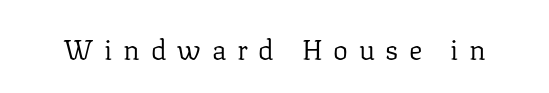
The letterforms stand isolated, each surrounded by extra space. Character widths vary here, with narrow letters taking less room than wide ones. Caption: face not bold, strokes unweighted. Characters remain perfectly vertical along every line. Underlining? Definitely not there.
